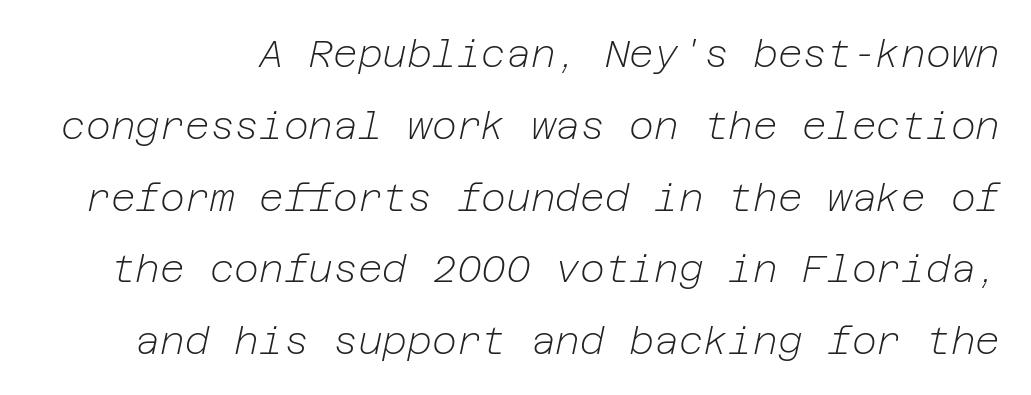
The image shows 38 px light type, italic (leaning right); set line spacing 1.89x, normal letter spacing, not underlined; low stroke contrast and a medium x-height.
